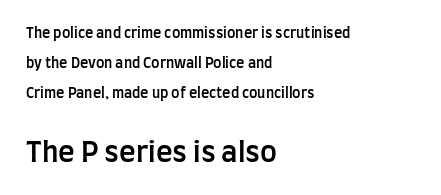
{"serif": "no", "italic": "no", "bold": "semi", "weight": "semibold", "width": "condensed", "stroke_contrast": "low", "x_height": "large", "monospaced": "no", "underline": "no", "align": "left", "line_spacing": "loose", "line_spacing_ratio": 2.16, "letter_spacing": "normal", "letter_spacing_em": 0.0, "larger_block": "second", "size_ratio": 2.0, "glyph_px": 28}
